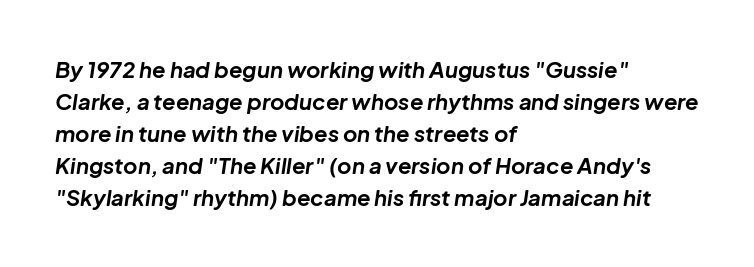
{"italic": "yes", "lean": "right", "slant_degrees": 8, "bold": "yes", "underline": "no", "align": "left", "line_spacing": "normal", "line_spacing_ratio": 1.46, "letter_spacing": "normal", "letter_spacing_em": 0.0, "glyph_px": 22}
